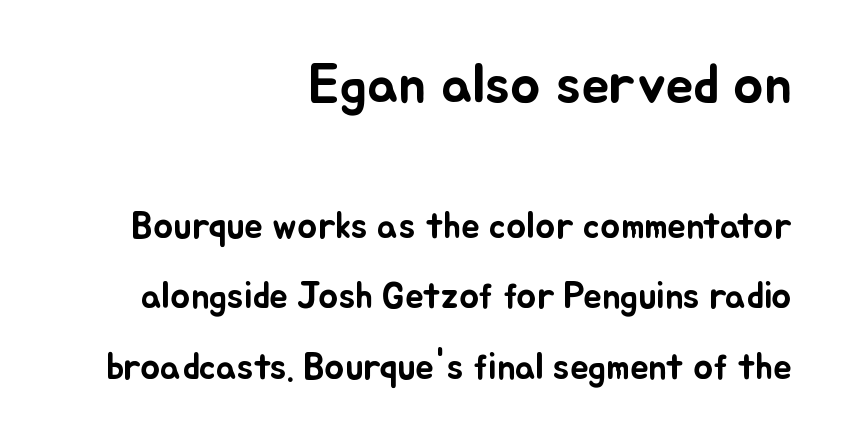
Q: Is the text italic (slanted)? A: No, it is upright.
Q: Is the text underlined? A: No.
Q: How is the paragraph aligned? A: Right-aligned.
Q: Is the spacing between letters normal or unusually wide? A: Normal.
Q: Is the spacing between lines tight, normal or loose? A: Loose.
Q: Which block of text is set in a larger size, the first (top) or the second (bottom)? A: The first (top) one.
Q: Width (condensed, normal, or wide)? A: Normal.
Q: Stroke contrast? A: Low.
Q: x-height? A: Small.
Q: Monospaced? A: No.
